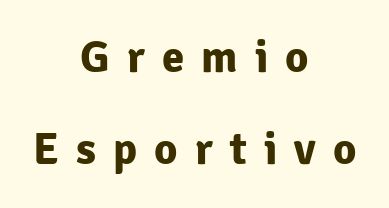
Q: Is the text bold? A: Yes.
Q: Is the text italic (slanted)? A: No, it is upright.
Q: Is the typeface a serif or a sans-serif typeface? A: Sans-serif.
Q: Is the text underlined? A: No.
Q: How is the paragraph aligned? A: Centered.
Q: Is the spacing between letters normal or unusually wide? A: Unusually wide.
Q: Is the spacing between lines tight, normal or loose? A: Loose.
Q: Width (condensed, normal, or wide)? A: Normal.
Q: Stroke contrast? A: Low.
Q: x-height? A: Medium.
Q: Monospaced? A: No.
